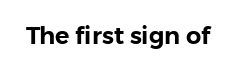
Observe the ordinary spacing: letters are neighbours, not strangers. Underline: absent. Rendered with straight, roman letterforms.
